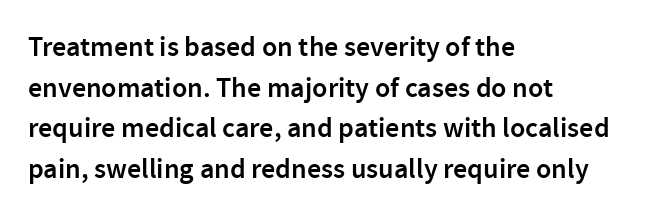
{"serif": "no", "italic": "no", "bold": "semi", "weight": "semibold", "width": "normal", "x_height": "medium", "monospaced": "no", "underline": "no", "align": "left", "line_spacing": "normal", "line_spacing_ratio": 1.45, "letter_spacing": "normal", "letter_spacing_em": 0.0, "glyph_px": 28}
